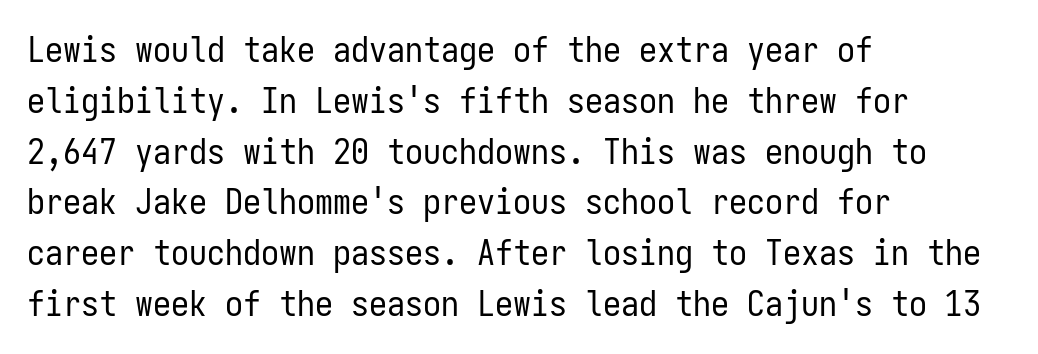
Q: Is the text bold? A: No.
Q: Is the text italic (slanted)? A: No, it is upright.
Q: Is the typeface a serif or a sans-serif typeface? A: Sans-serif.
Q: Is the text underlined? A: No.
Q: How is the paragraph aligned? A: Left-aligned.
Q: Is the spacing between letters normal or unusually wide? A: Normal.
Q: Is the spacing between lines tight, normal or loose? A: Normal.
Q: Width (condensed, normal, or wide)? A: Condensed.
Q: Stroke contrast? A: Low.
Q: x-height? A: Medium.
Q: Monospaced? A: Yes.
